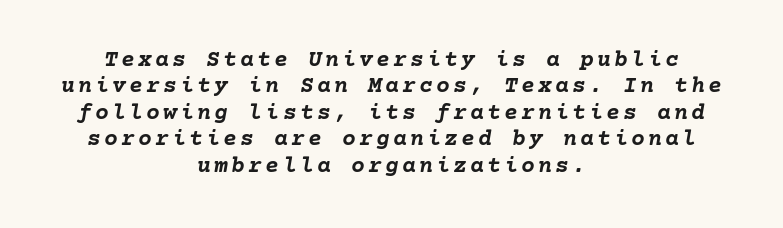
Q: Is the text bold? A: Yes.
Q: Is the text italic (slanted)? A: Yes, it leans right by about 10 degrees.
Q: Is the text underlined? A: No.
Q: How is the paragraph aligned? A: Centered.
Q: Is the spacing between lines tight, normal or loose? A: Tight.
